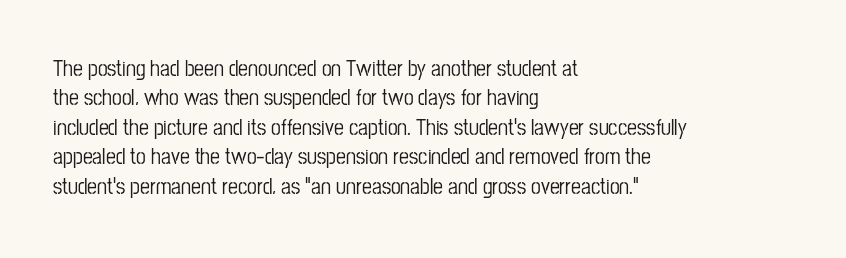
{"italic": "no", "underline": "no", "align": "left", "line_spacing": "normal", "line_spacing_ratio": 1.34, "letter_spacing": "normal", "letter_spacing_em": 0.0, "glyph_px": 22}
